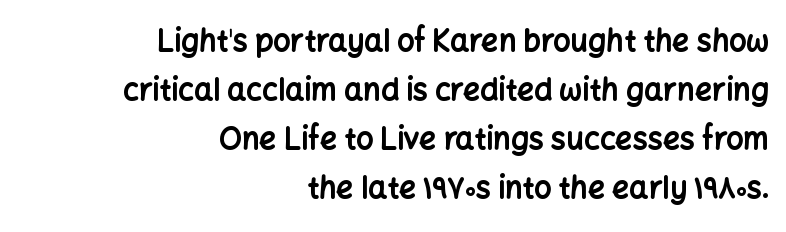
{"serif": "no", "italic": "no", "bold": "yes", "weight": "bold", "width": "normal", "stroke_contrast": "low", "x_height": "medium", "monospaced": "no", "underline": "no", "align": "right", "line_spacing": "normal", "line_spacing_ratio": 1.63, "letter_spacing": "normal", "letter_spacing_em": 0.0, "glyph_px": 30}
